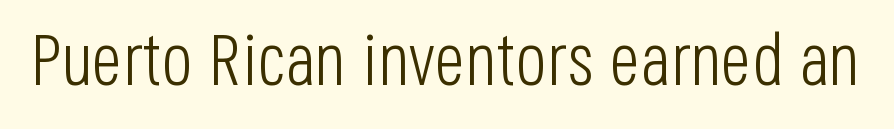
The axis of the letterforms is exactly vertical. The letters look calm and open, with moderate or lighter stems. Beneath every word, the page is bare. Think of a printed novel: that variable character pitch is what you see here. Spacing between characters is what you'd get straight out of the box. The font family rendered here belongs to the sans-serif group.
